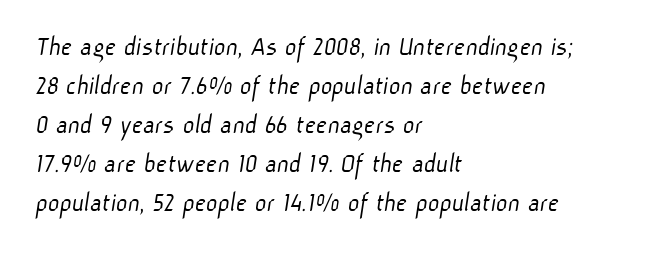
The image shows 28 px light sans-serif type; set left-aligned, normal line spacing (1.39x), normal letter spacing, not underlined; low stroke contrast and a medium x-height.
